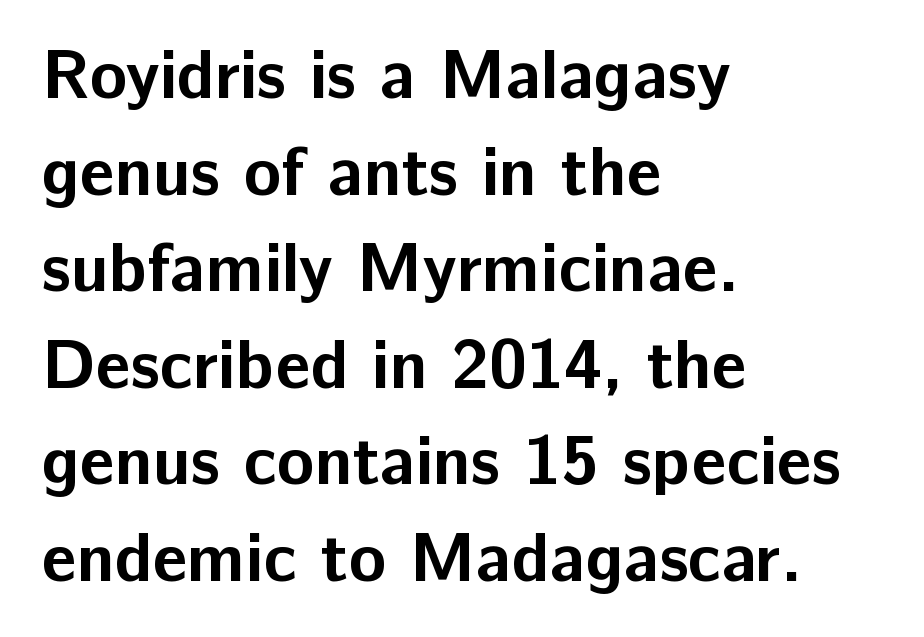
{"serif": "no", "italic": "no", "bold": "yes", "weight": "bold", "width": "normal", "stroke_contrast": "low", "x_height": "medium", "monospaced": "no", "underline": "no", "align": "left", "line_spacing": "normal", "line_spacing_ratio": 1.4, "letter_spacing": "normal", "letter_spacing_em": 0.0, "glyph_px": 69}
